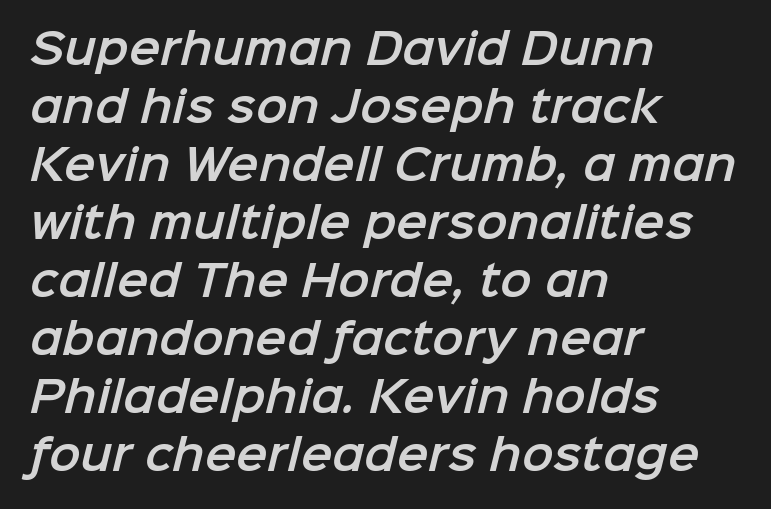
Q: Is the typeface a serif or a sans-serif typeface? A: Sans-serif.
Q: Is the text underlined? A: No.
Q: How is the paragraph aligned? A: Left-aligned.
Q: Is the spacing between letters normal or unusually wide? A: Normal.
Q: Is the spacing between lines tight, normal or loose? A: Normal.
Q: Width (condensed, normal, or wide)? A: Normal.
Q: Stroke contrast? A: Low.
Q: x-height? A: Medium.
Q: Monospaced? A: No.
